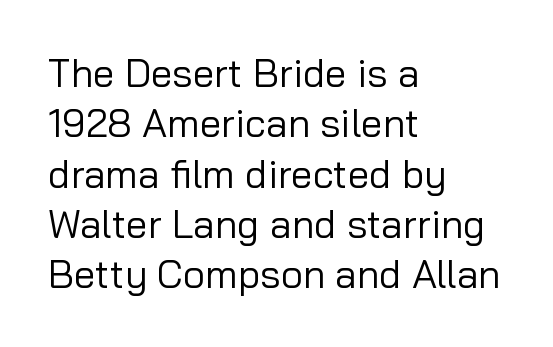
Q: Is the text bold? A: No.
Q: Is the text italic (slanted)? A: No, it is upright.
Q: Is the typeface a serif or a sans-serif typeface? A: Sans-serif.
Q: Is the text underlined? A: No.
Q: How is the paragraph aligned? A: Left-aligned.
Q: Is the spacing between letters normal or unusually wide? A: Normal.
Q: Is the spacing between lines tight, normal or loose? A: Normal.
Q: Width (condensed, normal, or wide)? A: Normal.
Q: Stroke contrast? A: Low.
Q: x-height? A: Medium.
Q: Monospaced? A: No.
